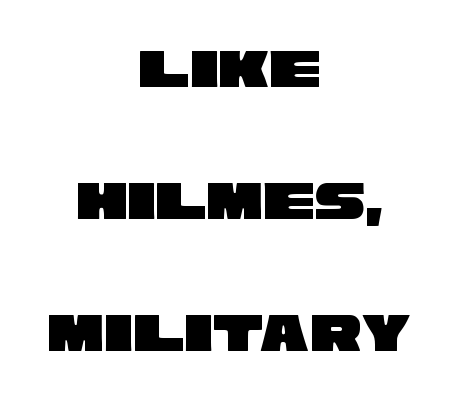
The image shows 57 px wide sans-serif type; set centered, loose line spacing (2.32x), normal letter spacing, not underlined; low stroke contrast and a large x-height.
